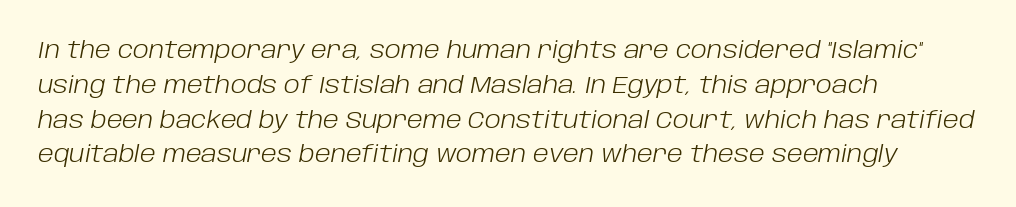
The image shows 24 px text type, italic (leaning right); set left-aligned, normal line spacing (1.45x), normal letter spacing, not underlined.
